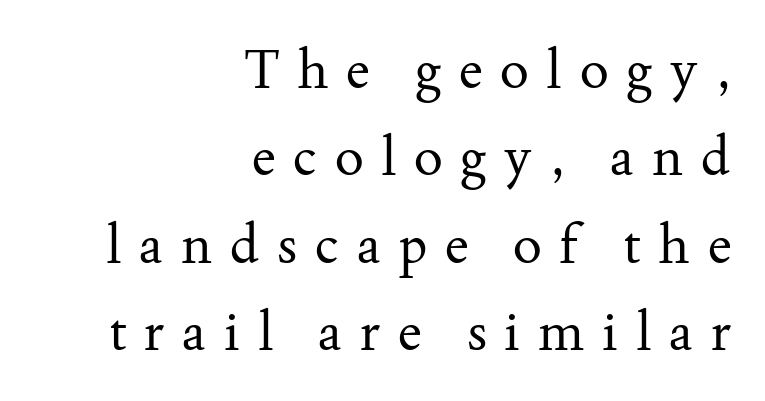
The image shows 54 px regular-weight serif type, upright; set right-aligned, normal line spacing (1.62x), unusually wide letter spacing (+0.33 em), not underlined; medium stroke contrast and a small x-height.
